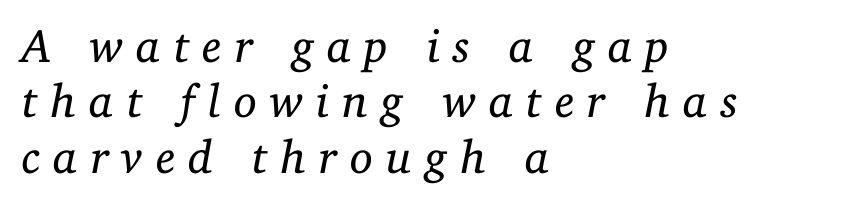
Q: Is the text bold? A: No.
Q: Is the text italic (slanted)? A: Yes, it leans right by about 11 degrees.
Q: Is the typeface a serif or a sans-serif typeface? A: Serif.
Q: Is the text underlined? A: No.
Q: How is the paragraph aligned? A: Left-aligned.
Q: Is the spacing between letters normal or unusually wide? A: Unusually wide.
Q: Width (condensed, normal, or wide)? A: Normal.
Q: Stroke contrast? A: Low.
Q: x-height? A: Medium.
Q: Monospaced? A: No.
